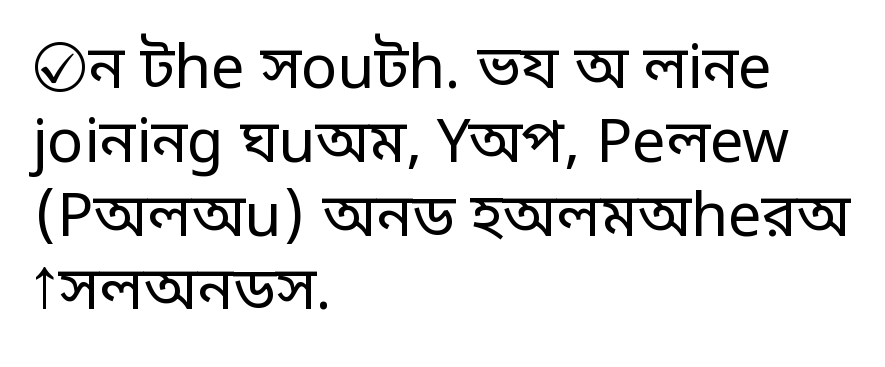
{"serif": "no", "italic": "no", "bold": "no", "weight": "regular", "width": "normal", "stroke_contrast": "low", "x_height": "large", "monospaced": "no", "underline": "no", "align": "left", "line_spacing_ratio": 1.23, "letter_spacing": "normal", "letter_spacing_em": 0.0, "glyph_px": 60}
